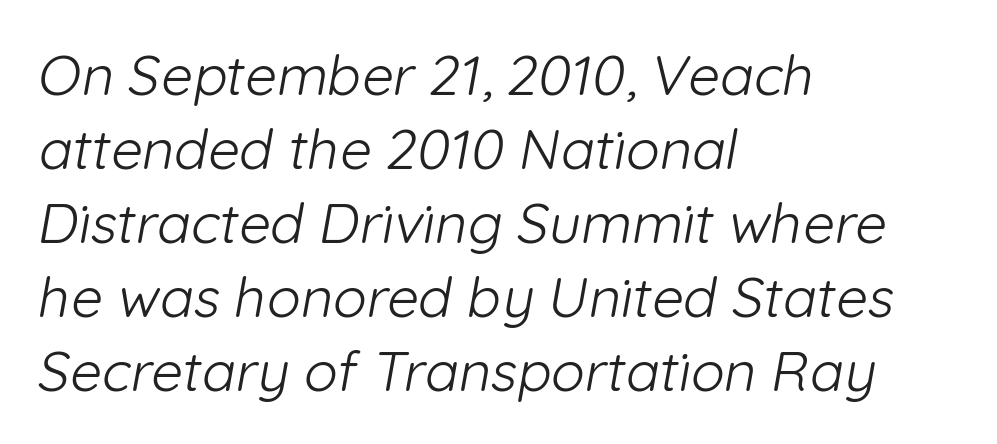
{"serif": "no", "bold": "no", "weight": "light", "width": "normal", "stroke_contrast": "low", "x_height": "medium", "monospaced": "no", "underline": "no", "align": "left", "line_spacing": "normal", "line_spacing_ratio": 1.32, "letter_spacing": "normal", "letter_spacing_em": 0.0, "glyph_px": 56}
